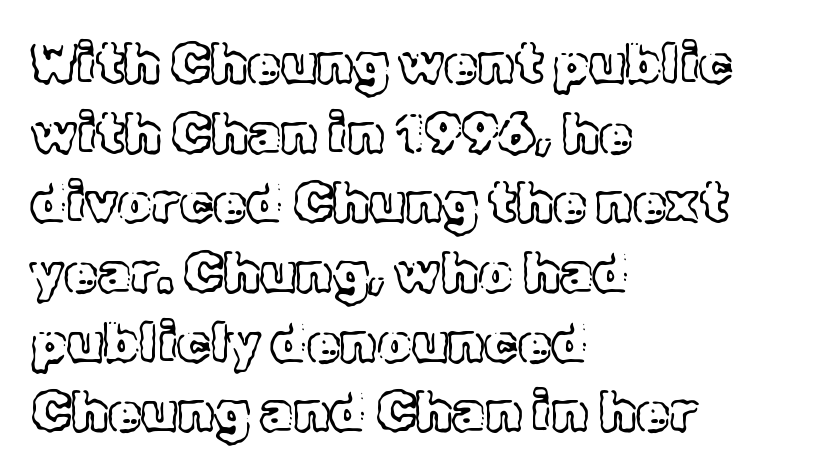
Q: Is the text italic (slanted)? A: No, it is upright.
Q: Is the text underlined? A: No.
Q: How is the paragraph aligned? A: Left-aligned.
Q: Is the spacing between letters normal or unusually wide? A: Normal.
Q: Is the spacing between lines tight, normal or loose? A: Normal.
Q: Width (condensed, normal, or wide)? A: Normal.
Q: x-height? A: Medium.
Q: Monospaced? A: No.
